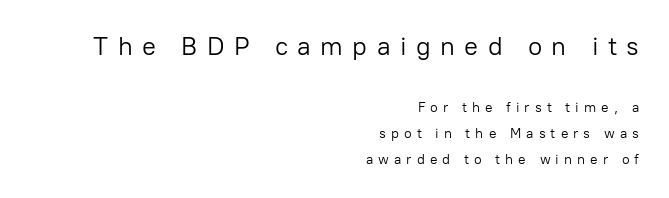
Q: Is the text bold? A: No.
Q: Is the text italic (slanted)? A: No, it is upright.
Q: Is the text underlined? A: No.
Q: How is the paragraph aligned? A: Right-aligned.
Q: Is the spacing between letters normal or unusually wide? A: Unusually wide.
Q: Which block of text is set in a larger size, the first (top) or the second (bottom)? A: The first (top) one.
